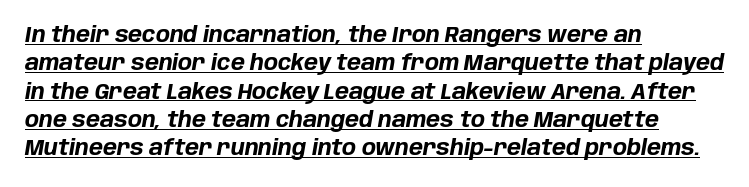
The sample has been set heavy, in full bold. The passage is arranged the way most books set body copy — flush left. The lettering tilts uniformly, giving the passage an italic look. How would I describe the line gaps? Plain and ordinary.
